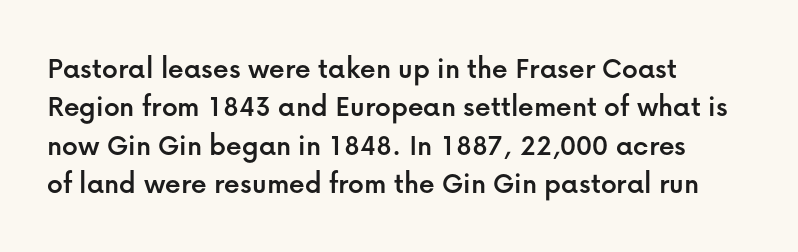
Q: Is the text italic (slanted)? A: No, it is upright.
Q: Is the typeface a serif or a sans-serif typeface? A: Sans-serif.
Q: Is the text underlined? A: No.
Q: How is the paragraph aligned? A: Left-aligned.
Q: Is the spacing between letters normal or unusually wide? A: Normal.
Q: Width (condensed, normal, or wide)? A: Normal.
Q: Stroke contrast? A: Low.
Q: x-height? A: Medium.
Q: Monospaced? A: No.
